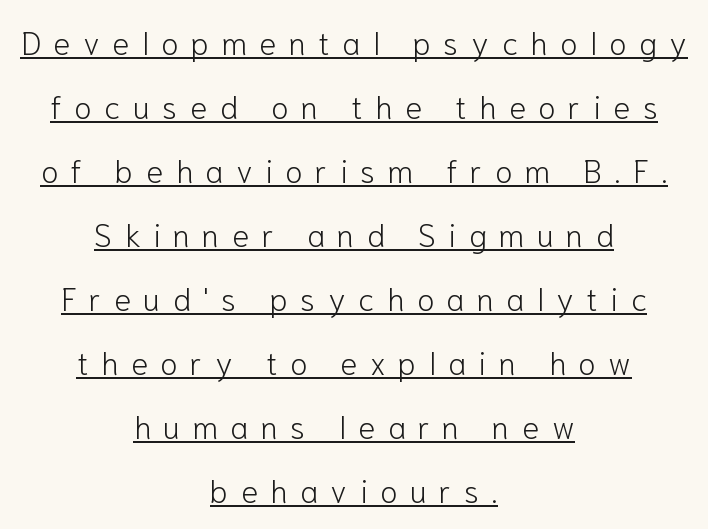
Short and long lines alike share a common midpoint. What stands out about the letter spacing? Its width — letters are far apart. These glyphs show unthickened strokes, regular width or finer. The passage shown is typeset with a sans-serif family. Style check: upright.
